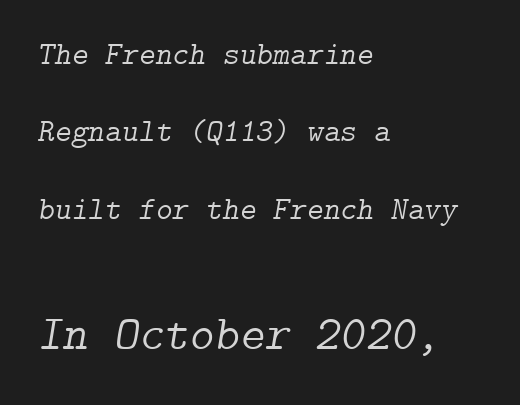
{"serif": "yes", "italic": "yes", "lean": "right", "slant_degrees": 9, "bold": "no", "weight": "light", "width": "normal", "stroke_contrast": "low", "x_height": "medium", "underline": "no", "align": "left", "line_spacing": "loose", "line_spacing_ratio": 2.42, "letter_spacing": "normal", "letter_spacing_em": 0.0, "larger_block": "second", "size_ratio": 1.5, "glyph_px": 48}
